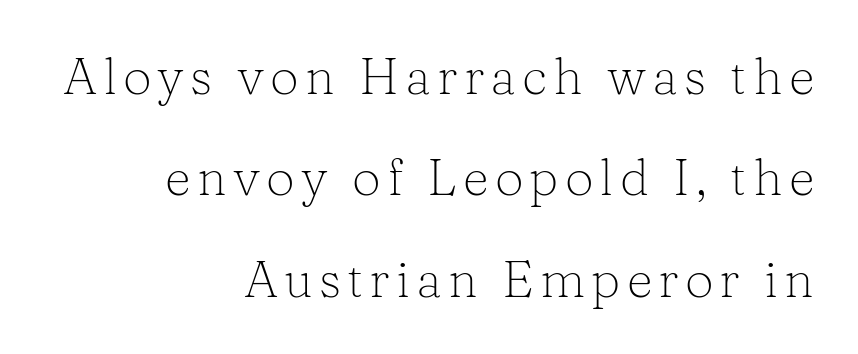
{"serif": "yes", "italic": "no", "bold": "no", "weight": "light", "width": "normal", "stroke_contrast": "low", "x_height": "medium", "monospaced": "no", "underline": "no", "align": "right", "line_spacing": "loose", "line_spacing_ratio": 1.99, "glyph_px": 51}
